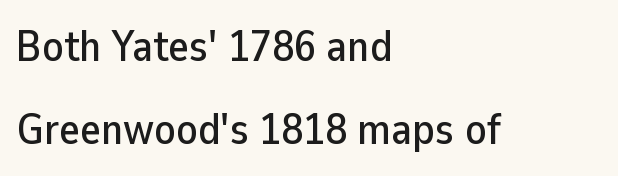
Q: Is the text italic (slanted)? A: No, it is upright.
Q: Is the typeface a serif or a sans-serif typeface? A: Sans-serif.
Q: Is the text underlined? A: No.
Q: How is the paragraph aligned? A: Left-aligned.
Q: Is the spacing between letters normal or unusually wide? A: Normal.
Q: Width (condensed, normal, or wide)? A: Normal.
Q: Stroke contrast? A: Low.
Q: x-height? A: Medium.
Q: Monospaced? A: No.
